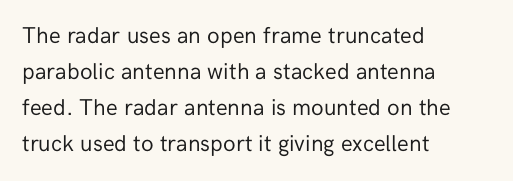
Q: Is the text bold? A: No.
Q: Is the text italic (slanted)? A: No, it is upright.
Q: Is the text underlined? A: No.
Q: How is the paragraph aligned? A: Left-aligned.
Q: Is the spacing between letters normal or unusually wide? A: Normal.
Q: Is the spacing between lines tight, normal or loose? A: Normal.
